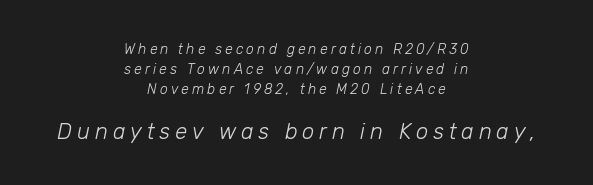
The image shows 22 px text type, italic (leaning right); set centered, normal line spacing (1.43x), unusually wide letter spacing (+0.22 em), not underlined; the second (bottom) block is 1.57x larger.
